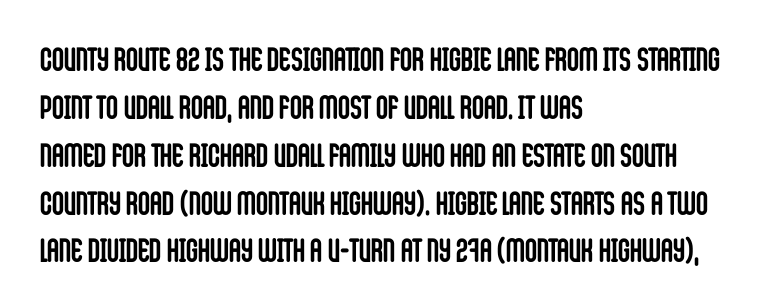
The area under the type is left untouched. The specimen reads as upright at a glance. One glance says typical: line gaps are just what's usual. Each line starts at the same left margin while the right side varies. Is this a sans? Yes — the strokes have no serifs. Pretty heavy lettering here — definitely bold.
